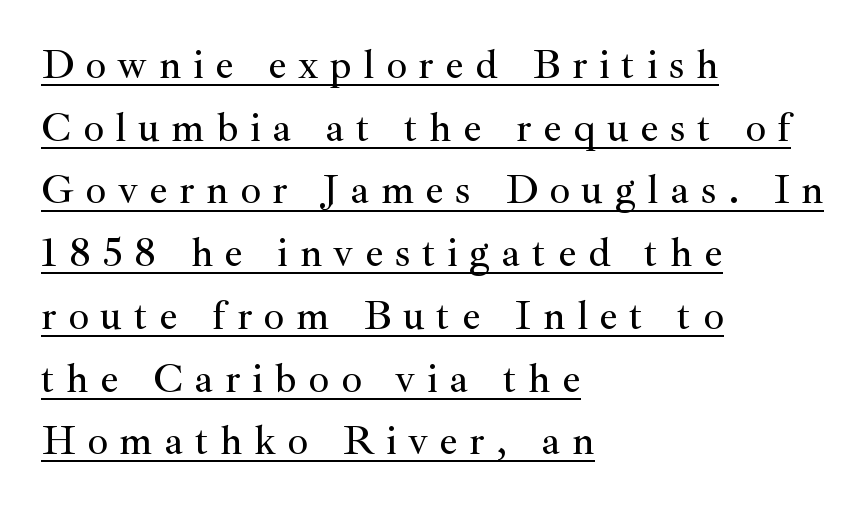
The image shows 41 px serif type, upright; set left-aligned, normal line spacing (1.53x), unusually wide letter spacing (+0.28 em), underlined; medium stroke contrast and a small x-height.
